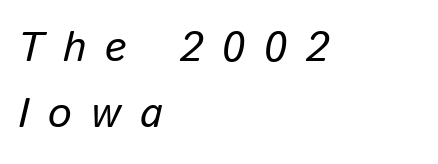
Emphasis-style slanted type is in use. Honestly, the row spacing looks completely unremarkable. A bare baseline throughout the passage. Reading down the block, your eye returns to a fixed left position each line.
